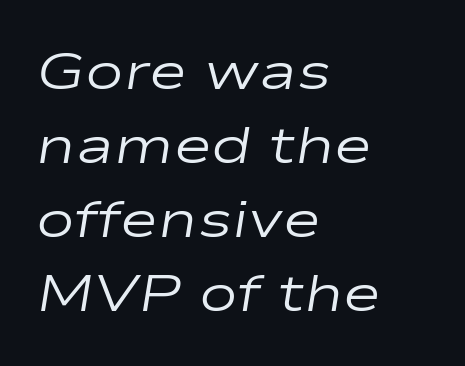
The image shows 52 px regular-weight, wide type, italic (leaning right); set left-aligned, normal line spacing (1.42x), normal letter spacing, not underlined; low stroke contrast and a medium x-height.
